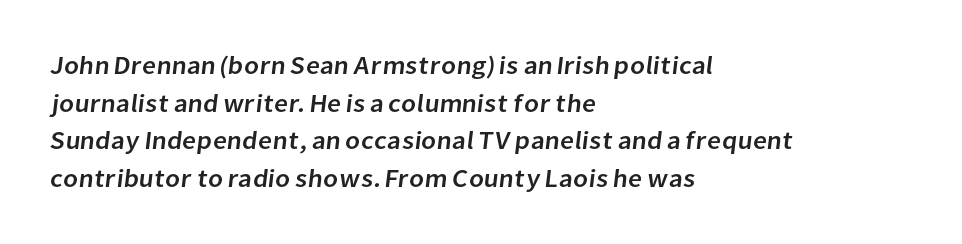
{"underline": "no", "align": "left", "line_spacing": "normal", "line_spacing_ratio": 1.51, "letter_spacing": "normal", "letter_spacing_em": 0.0, "glyph_px": 25}
